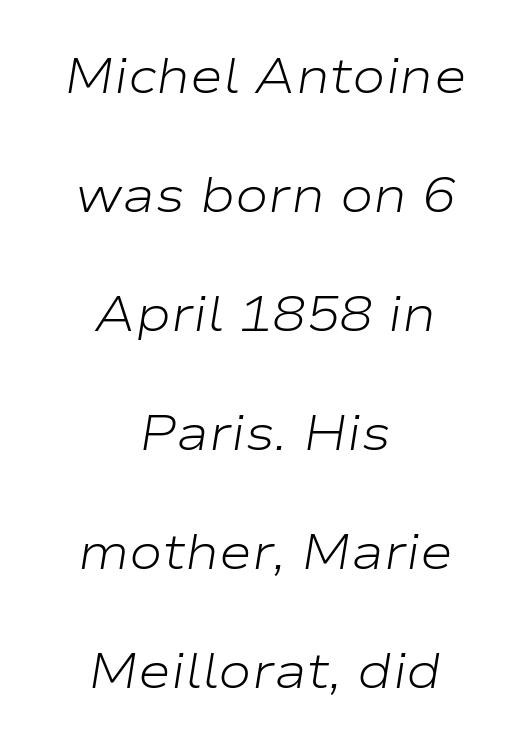
{"italic": "yes", "lean": "right", "slant_degrees": 9, "bold": "no", "weight": "light", "width": "wide", "stroke_contrast": "low", "x_height": "medium", "monospaced": "no", "underline": "no", "align": "center", "line_spacing": "loose", "line_spacing_ratio": 2.38, "letter_spacing": "normal", "letter_spacing_em": 0.0, "glyph_px": 50}
